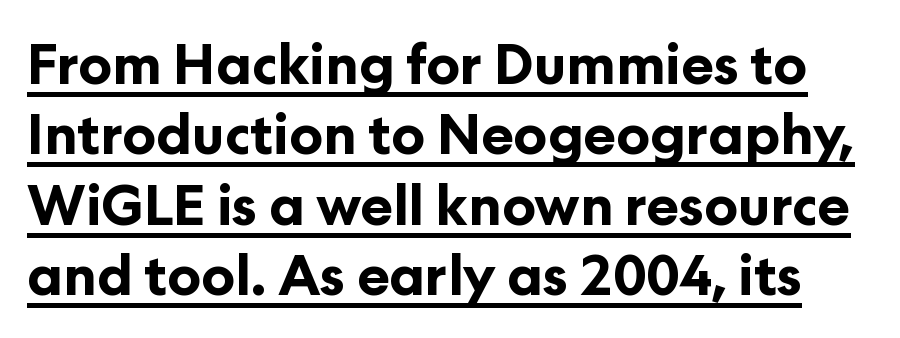
Q: Is the text bold? A: Yes.
Q: Is the text italic (slanted)? A: No, it is upright.
Q: Is the typeface a serif or a sans-serif typeface? A: Sans-serif.
Q: Is the text underlined? A: Yes.
Q: Is the spacing between letters normal or unusually wide? A: Normal.
Q: Is the spacing between lines tight, normal or loose? A: Normal.
Q: Width (condensed, normal, or wide)? A: Normal.
Q: Stroke contrast? A: Low.
Q: x-height? A: Medium.
Q: Monospaced? A: No.
